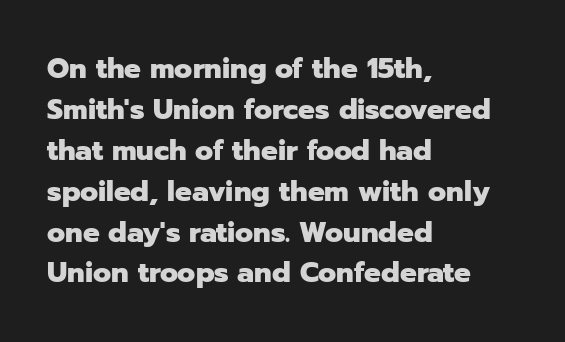
{"serif": "no", "italic": "no", "bold": "yes", "weight": "heavy", "width": "normal", "stroke_contrast": "low", "x_height": "medium", "monospaced": "no", "underline": "no", "align": "left", "line_spacing": "normal", "line_spacing_ratio": 1.46, "letter_spacing": "normal", "letter_spacing_em": 0.0, "glyph_px": 28}
